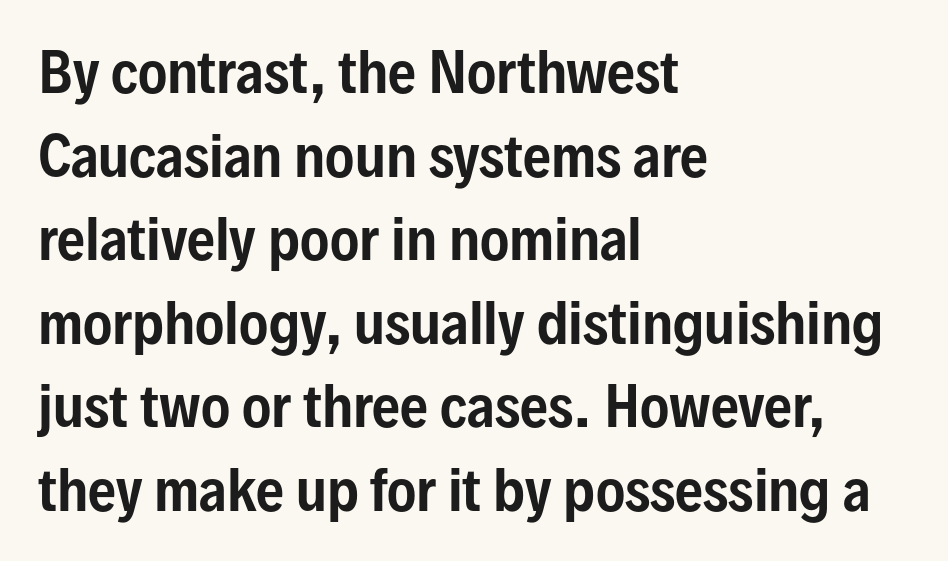
Q: Is the text italic (slanted)? A: No, it is upright.
Q: Is the typeface a serif or a sans-serif typeface? A: Sans-serif.
Q: Is the text underlined? A: No.
Q: How is the paragraph aligned? A: Left-aligned.
Q: Is the spacing between letters normal or unusually wide? A: Normal.
Q: Is the spacing between lines tight, normal or loose? A: Normal.
Q: Width (condensed, normal, or wide)? A: Condensed.
Q: Stroke contrast? A: Low.
Q: x-height? A: Medium.
Q: Monospaced? A: No.
